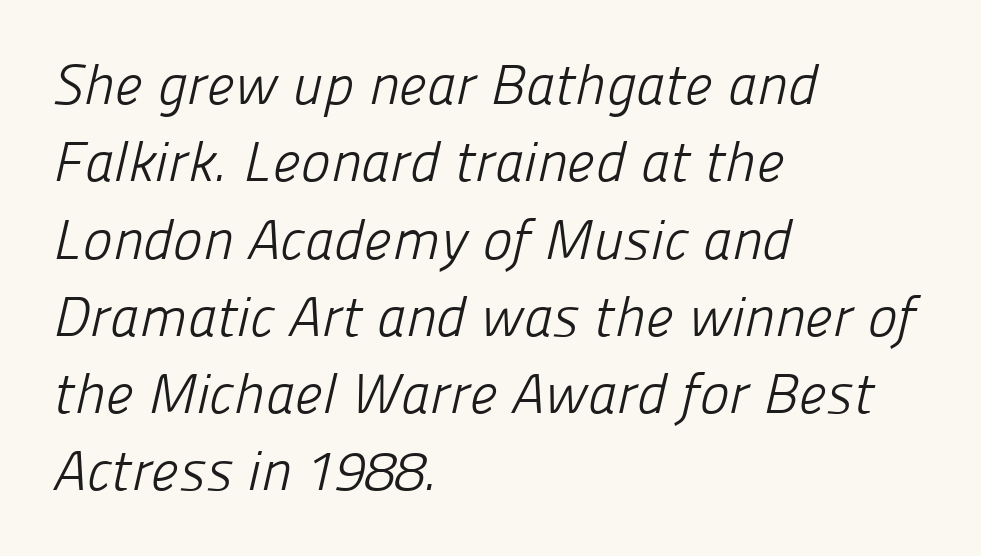
{"serif": "no", "bold": "no", "weight": "light", "width": "normal", "stroke_contrast": "low", "x_height": "medium", "monospaced": "no", "underline": "no", "align": "left", "line_spacing": "normal", "line_spacing_ratio": 1.38, "letter_spacing": "normal", "letter_spacing_em": 0.0, "glyph_px": 56}
